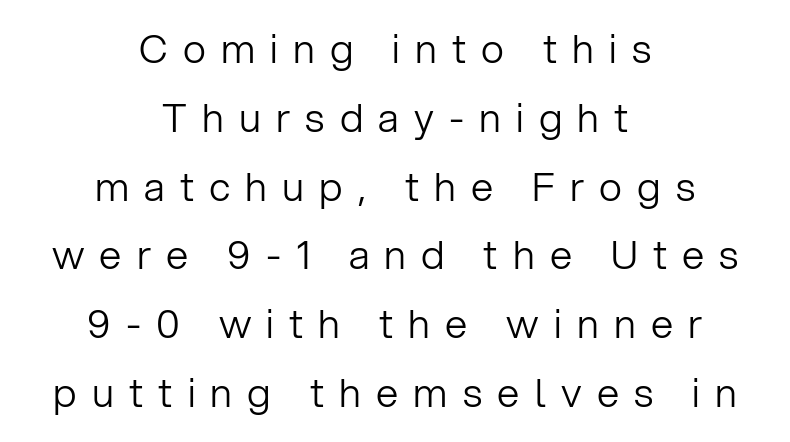
Q: Is the text bold? A: No.
Q: Is the text italic (slanted)? A: No, it is upright.
Q: Is the typeface a serif or a sans-serif typeface? A: Sans-serif.
Q: Is the text underlined? A: No.
Q: How is the paragraph aligned? A: Centered.
Q: Is the spacing between letters normal or unusually wide? A: Unusually wide.
Q: Width (condensed, normal, or wide)? A: Normal.
Q: Stroke contrast? A: Low.
Q: x-height? A: Medium.
Q: Monospaced? A: No.
